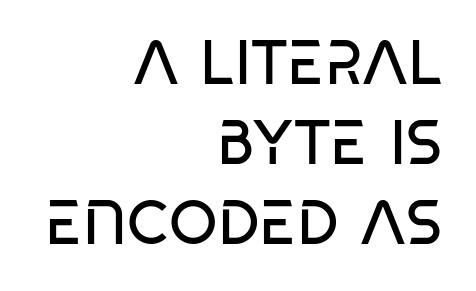
{"serif": "no", "italic": "no", "bold": "no", "weight": "regular", "width": "condensed", "stroke_contrast": "low", "x_height": "large", "monospaced": "no", "underline": "no", "align": "right", "line_spacing": "normal", "line_spacing_ratio": 1.29, "letter_spacing": "normal", "letter_spacing_em": 0.0, "glyph_px": 62}
